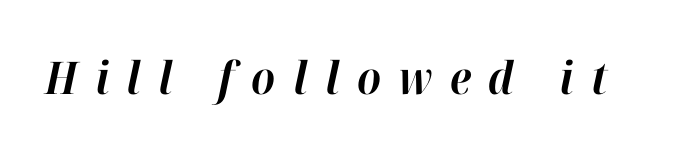
The image shows 45 px bold type, italic (leaning right); set unusually wide letter spacing (+0.39 em), not underlined; high stroke contrast and a medium x-height.
